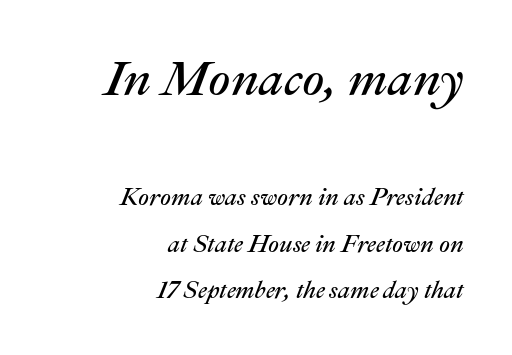
The image shows 49 px regular-weight type, italic (leaning right); set right-aligned, loose line spacing (1.94x), normal letter spacing, not underlined; the first (top) block is 2.04x larger; medium stroke contrast and a medium x-height.
